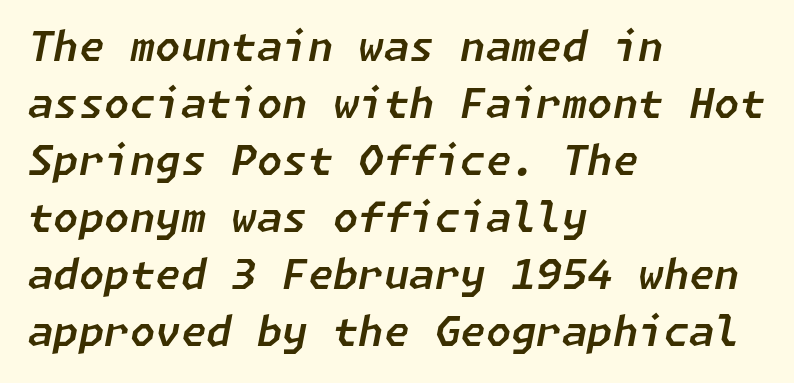
Line starts are locked; line ends wander. A typesetter would call this leading conventional body-copy spacing. The rendering applies a slant to the glyphs. Descenders are the only things crossing below the line.
